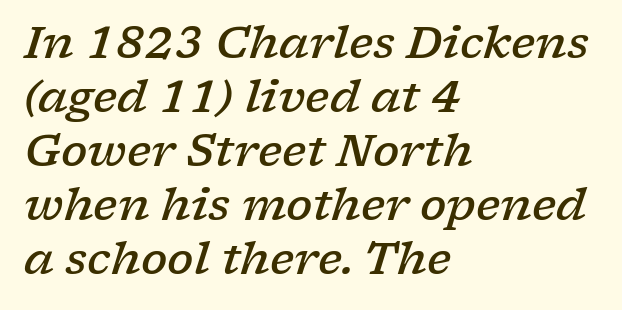
{"serif": "yes", "italic": "yes", "lean": "right", "slant_degrees": 17, "bold": "semi", "weight": "semibold", "width": "wide", "stroke_contrast": "low", "x_height": "medium", "monospaced": "no", "underline": "no", "align": "left", "line_spacing_ratio": 1.23, "letter_spacing": "normal", "letter_spacing_em": 0.0, "glyph_px": 44}
